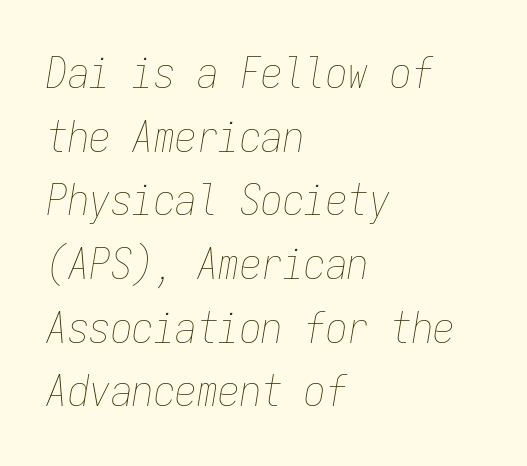
The letters look calm and open, with moderate or lighter stems. These lines are rendered in a fixed-pitch font. Looking at the ascenders, they clearly lean. Anything drawn beneath the words? Only blank space. Spacing between characters is what you'd get straight out of the box.
